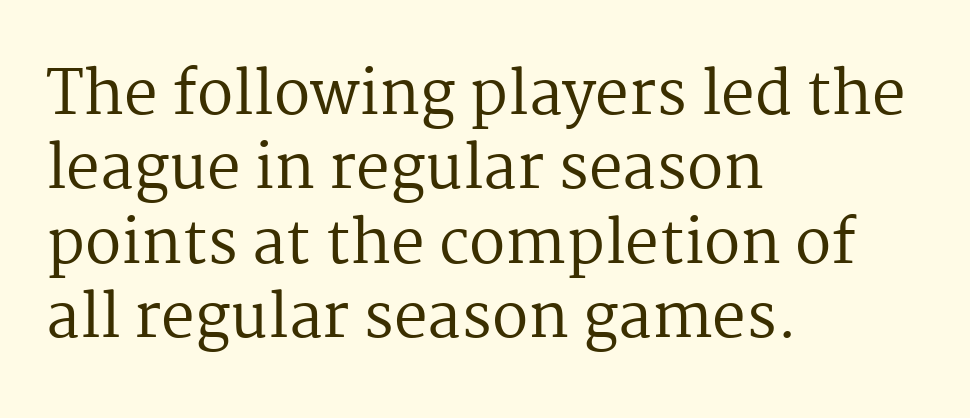
{"serif": "yes", "italic": "no", "bold": "no", "weight": "regular", "width": "normal", "stroke_contrast": "medium", "x_height": "medium", "monospaced": "no", "underline": "no", "align": "left", "line_spacing_ratio": 1.24, "letter_spacing": "normal", "letter_spacing_em": 0.0, "glyph_px": 60}
